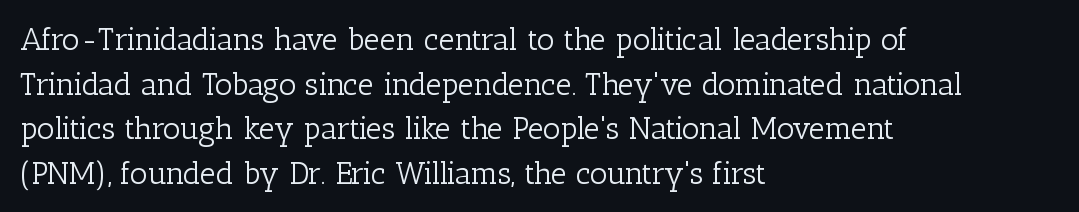
Q: Is the text bold? A: No.
Q: Is the text italic (slanted)? A: No, it is upright.
Q: Is the typeface a serif or a sans-serif typeface? A: Serif.
Q: Is the text underlined? A: No.
Q: How is the paragraph aligned? A: Left-aligned.
Q: Is the spacing between letters normal or unusually wide? A: Normal.
Q: Is the spacing between lines tight, normal or loose? A: Normal.
Q: Width (condensed, normal, or wide)? A: Normal.
Q: Stroke contrast? A: Low.
Q: x-height? A: Medium.
Q: Monospaced? A: No.
